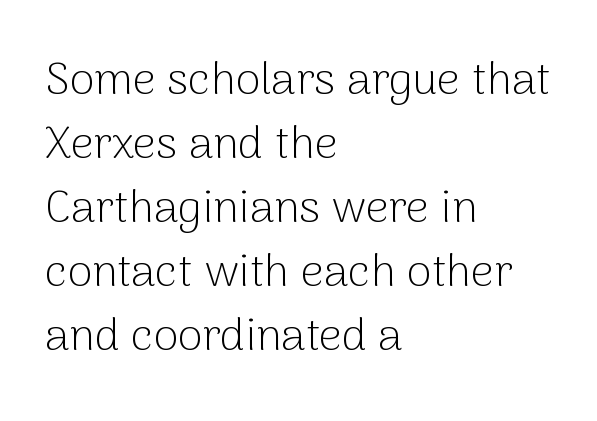
Q: Is the text bold? A: No.
Q: Is the text italic (slanted)? A: No, it is upright.
Q: Is the typeface a serif or a sans-serif typeface? A: Sans-serif.
Q: Is the text underlined? A: No.
Q: How is the paragraph aligned? A: Left-aligned.
Q: Is the spacing between letters normal or unusually wide? A: Normal.
Q: Is the spacing between lines tight, normal or loose? A: Normal.
Q: Width (condensed, normal, or wide)? A: Normal.
Q: Stroke contrast? A: Low.
Q: x-height? A: Medium.
Q: Monospaced? A: No.
